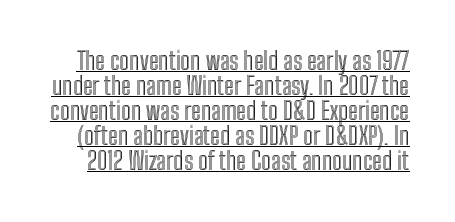
{"italic": "no", "underline": "yes", "line_spacing": "tight", "line_spacing_ratio": 1.04, "letter_spacing": "normal", "letter_spacing_em": 0.0, "glyph_px": 24}
